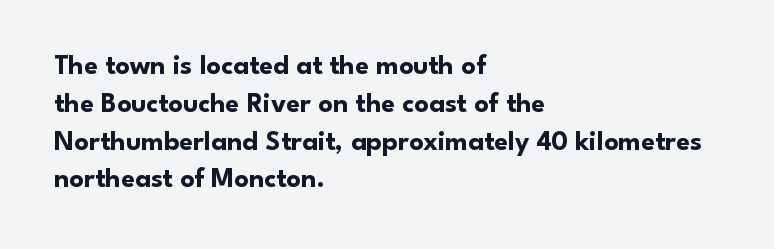
The image shows 28 px bold sans-serif type, upright; set left-aligned, normal line spacing (1.35x), normal letter spacing, not underlined; low stroke contrast and a small x-height.
